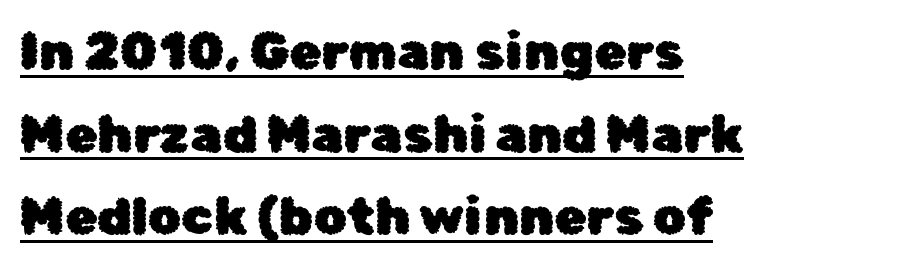
The face used here is proportionally spaced, like ordinary book or web type. The rendering shows plain stroke endings on the letterforms — a sans-serif design. Observe the ordinary spacing: letters are neighbours, not strangers. Whoever set this chose a conventional vertical rhythm.
